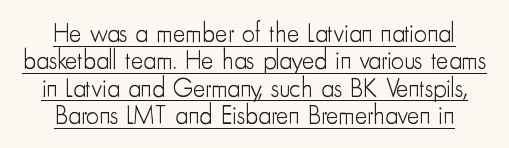
This sample carries an underscore along the baseline area. The face looks like a standard text weight, possibly lighter. This sample is center-justified, so both line endings float freely. Ordinary non-slanted type is in use. You could barely slide anything between these rows. The letterforms sit shoulder to shoulder at normal distance.
